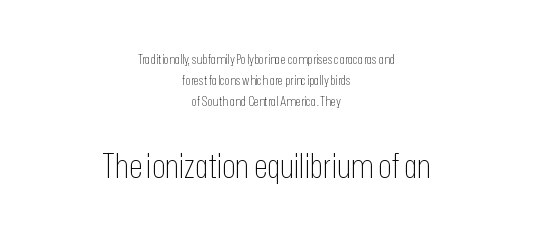
The image shows 35 px thin, condensed sans-serif type, upright; set centered, normal line spacing (1.49x), normal letter spacing, not underlined; the second (bottom) block is 2.5x larger; low stroke contrast and a medium x-height.
